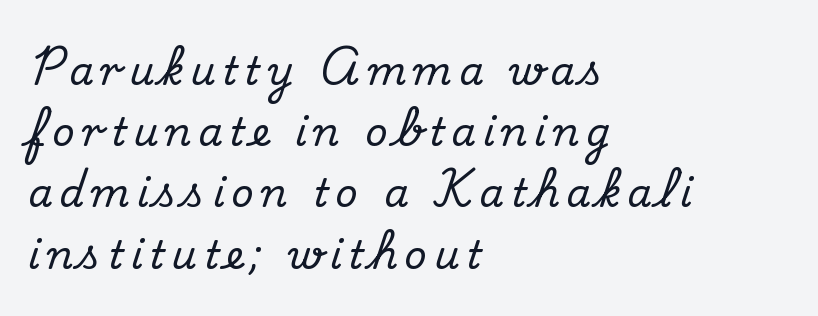
Do the characters align in a grid? No, the font is proportional. The typeface chosen for these lines features serifs. Whoever set this chose a conventional vertical rhythm. Horizontal alignment here is leftward, the default for most running prose.
